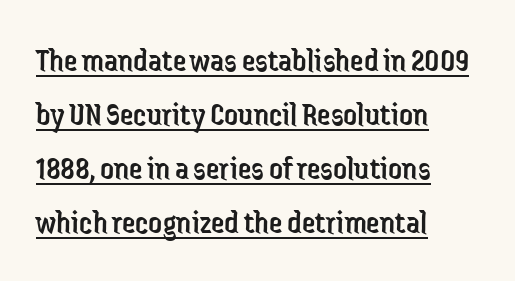
Q: Is the text bold? A: No.
Q: Is the text italic (slanted)? A: No, it is upright.
Q: Is the typeface a serif or a sans-serif typeface? A: Sans-serif.
Q: Is the text underlined? A: Yes.
Q: How is the paragraph aligned? A: Left-aligned.
Q: Is the spacing between letters normal or unusually wide? A: Normal.
Q: Is the spacing between lines tight, normal or loose? A: Normal.
Q: Width (condensed, normal, or wide)? A: Condensed.
Q: Stroke contrast? A: Low.
Q: x-height? A: Medium.
Q: Monospaced? A: No.
